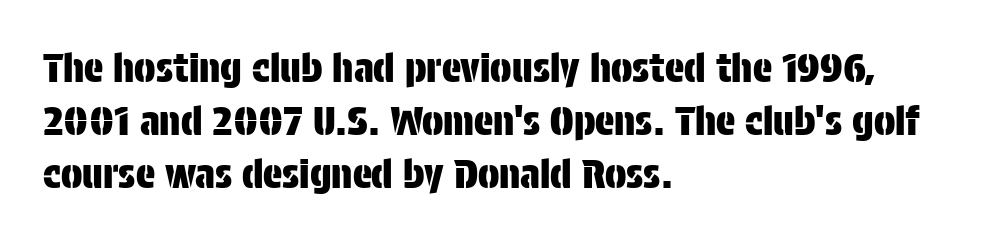
Q: Is the text italic (slanted)? A: No, it is upright.
Q: Is the typeface a serif or a sans-serif typeface? A: Sans-serif.
Q: Is the text underlined? A: No.
Q: How is the paragraph aligned? A: Left-aligned.
Q: Is the spacing between letters normal or unusually wide? A: Normal.
Q: Is the spacing between lines tight, normal or loose? A: Normal.
Q: Width (condensed, normal, or wide)? A: Condensed.
Q: Stroke contrast? A: Low.
Q: x-height? A: Large.
Q: Monospaced? A: No.
